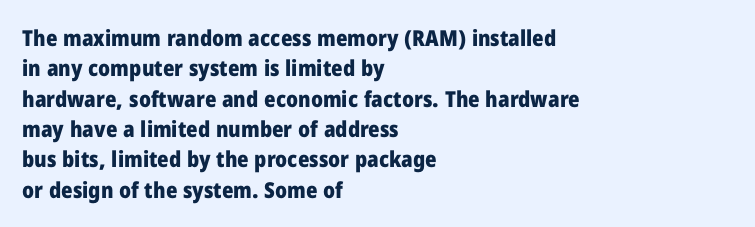
{"italic": "no", "bold": "yes", "underline": "no", "align": "left", "line_spacing": "normal", "line_spacing_ratio": 1.38, "letter_spacing": "normal", "letter_spacing_em": 0.0, "glyph_px": 22}
